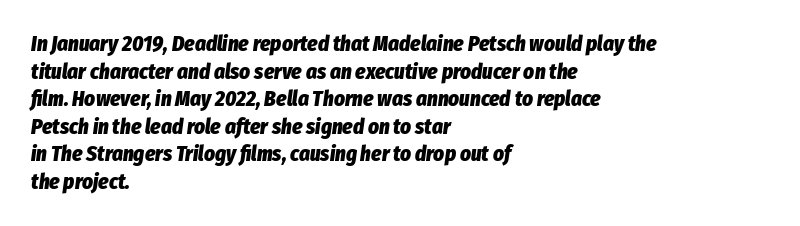
Lines of text with bare space underneath. Look at the stroke-to-counter ratio: heavy, a bold. Characters follow at the spacing the type designer built in. Regular leading.
